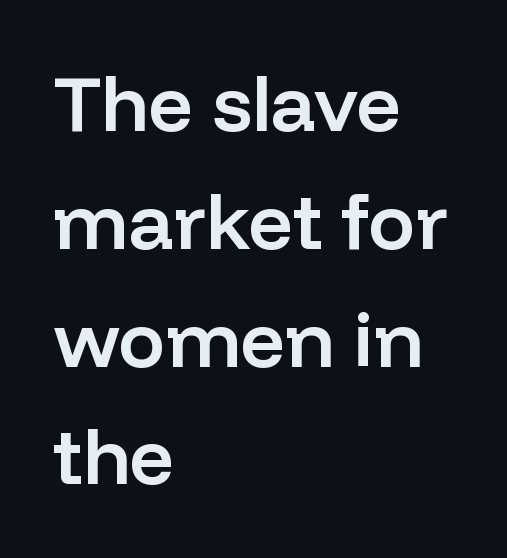
{"serif": "no", "italic": "no", "bold": "semi", "weight": "semibold", "width": "normal", "stroke_contrast": "low", "x_height": "medium", "monospaced": "no", "underline": "no", "align": "left", "line_spacing": "normal", "line_spacing_ratio": 1.51, "letter_spacing": "normal", "letter_spacing_em": 0.0, "glyph_px": 78}
